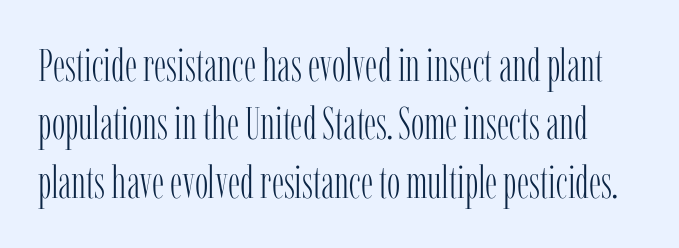
Q: Is the text bold? A: No.
Q: Is the text italic (slanted)? A: No, it is upright.
Q: Is the typeface a serif or a sans-serif typeface? A: Serif.
Q: Is the text underlined? A: No.
Q: Is the spacing between letters normal or unusually wide? A: Normal.
Q: Is the spacing between lines tight, normal or loose? A: Normal.
Q: Width (condensed, normal, or wide)? A: Condensed.
Q: Stroke contrast? A: Low.
Q: x-height? A: Medium.
Q: Monospaced? A: No.
